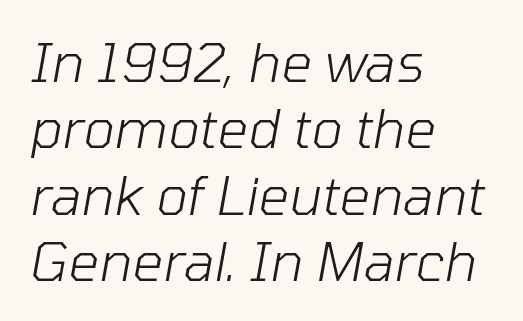
{"italic": "yes", "lean": "right", "slant_degrees": 10, "bold": "no", "weight": "light", "width": "normal", "stroke_contrast": "low", "x_height": "medium", "monospaced": "no", "underline": "no", "align": "left", "line_spacing_ratio": 1.23, "letter_spacing": "normal", "letter_spacing_em": 0.0, "glyph_px": 54}
